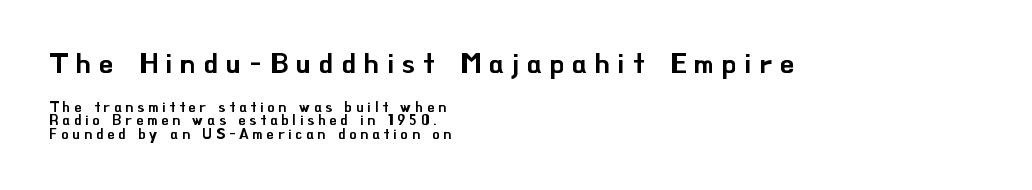
A typesetter would call this proportional, since set widths differ per character. Quick note: underline off. Layout note: lines flush left. What kind of face is this? One without serifs — a sans. Letter spacing: wide.
